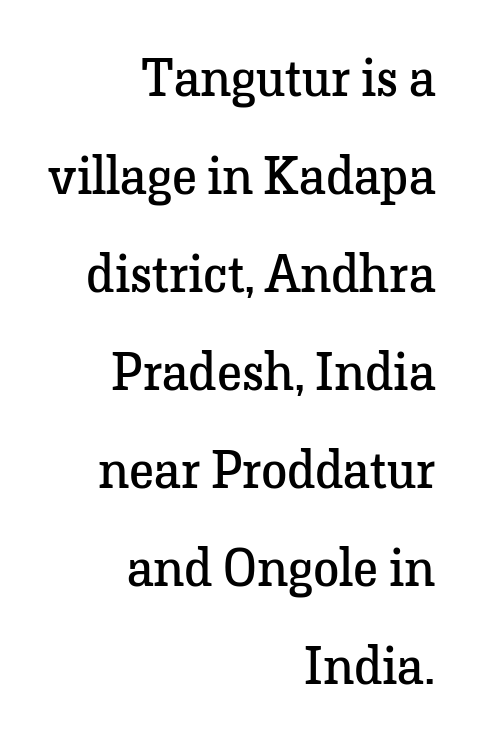
{"serif": "yes", "italic": "no", "bold": "no", "weight": "regular", "width": "normal", "stroke_contrast": "low", "x_height": "medium", "monospaced": "no", "underline": "no", "align": "right", "line_spacing_ratio": 1.85, "letter_spacing": "normal", "letter_spacing_em": 0.0, "glyph_px": 53}
